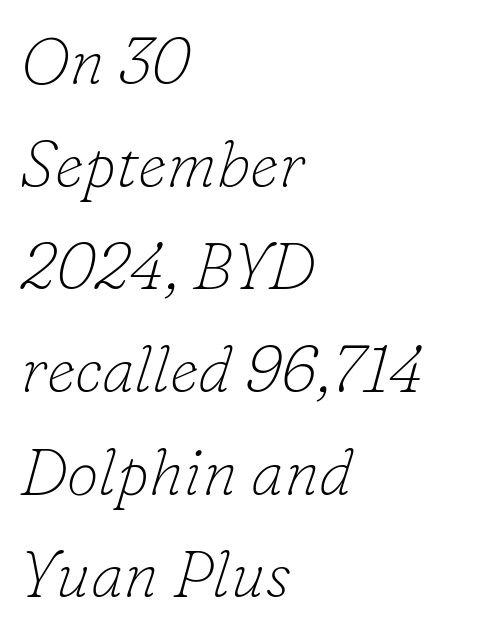
The image shows 65 px thin serif type, italic (leaning right); set left-aligned, normal line spacing (1.58x), normal letter spacing, not underlined; low stroke contrast and a small x-height.
